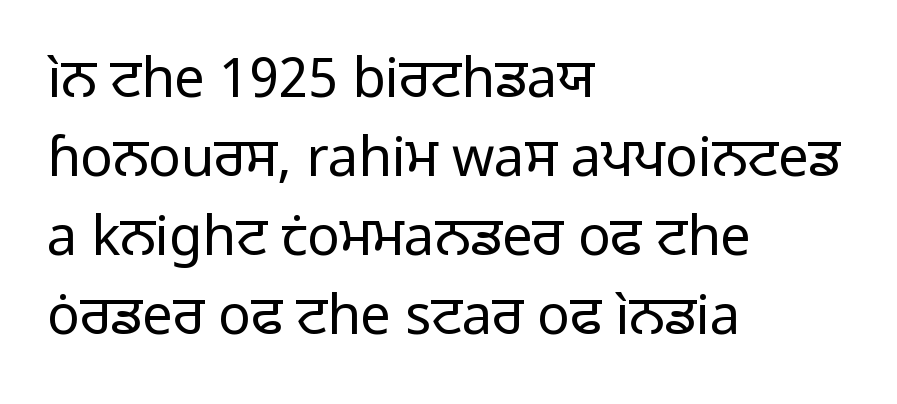
The text was rendered using a sans face with plain stroke endings. The gap between lines stays unmarked. Horizontal alignment here is leftward, the default for most running prose. Tall strokes in this sample are plumb rather than angled.
